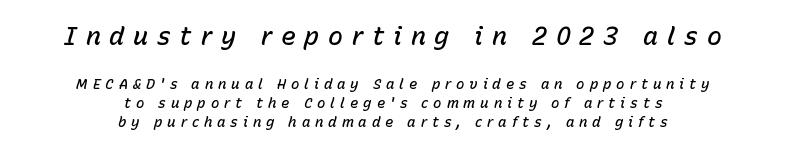
Q: Is the text bold? A: Semi-bold.
Q: Is the text italic (slanted)? A: Yes, it leans right by about 15 degrees.
Q: Is the text underlined? A: No.
Q: How is the paragraph aligned? A: Centered.
Q: Is the spacing between letters normal or unusually wide? A: Unusually wide.
Q: Is the spacing between lines tight, normal or loose? A: Normal.
Q: Which block of text is set in a larger size, the first (top) or the second (bottom)? A: The first (top) one.
